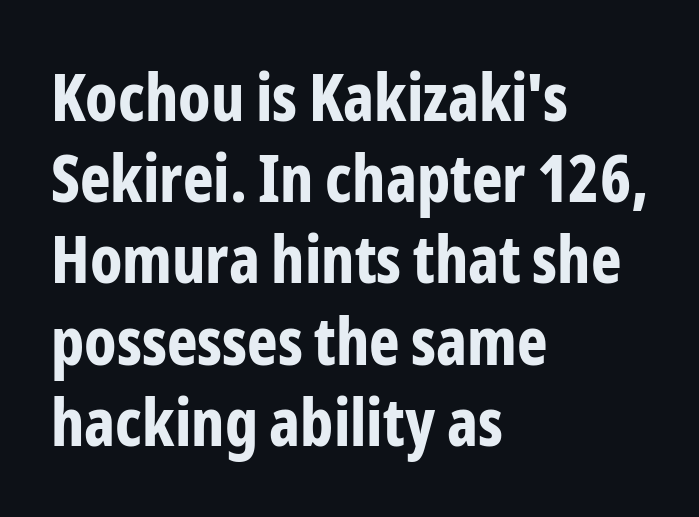
{"serif": "no", "italic": "no", "bold": "yes", "weight": "bold", "width": "condensed", "stroke_contrast": "low", "x_height": "medium", "monospaced": "no", "underline": "no", "align": "left", "line_spacing": "normal", "line_spacing_ratio": 1.25, "letter_spacing": "normal", "letter_spacing_em": 0.0, "glyph_px": 65}
